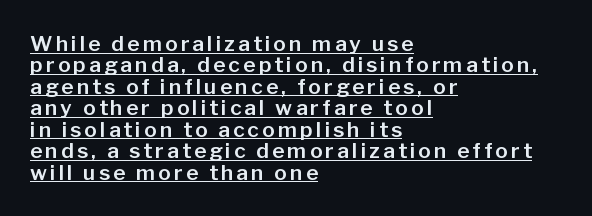
One-word summary of the alignment: left. This is the regular roman posture of the typeface. Beneath each row of characters lies a ruled line. The passage shown stacks its lines with hardly any gap.
